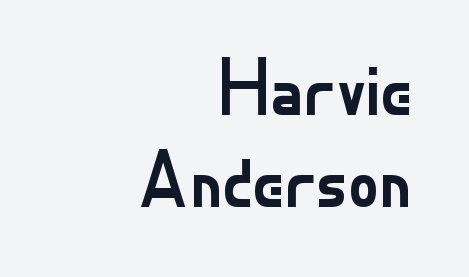
{"serif": "no", "italic": "no", "bold": "no", "weight": "regular", "width": "normal", "stroke_contrast": "low", "x_height": "small", "monospaced": "no", "underline": "no", "align": "right", "line_spacing_ratio": 1.16, "letter_spacing": "normal", "letter_spacing_em": 0.0, "glyph_px": 79}
